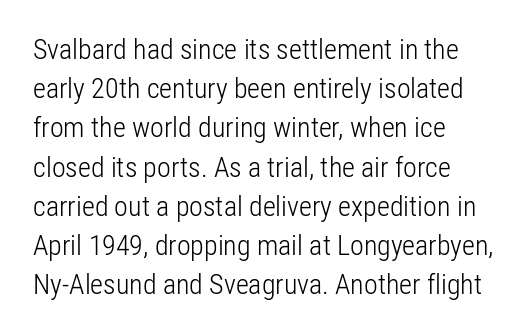
{"serif": "no", "italic": "no", "bold": "no", "weight": "light", "width": "condensed", "stroke_contrast": "low", "x_height": "medium", "monospaced": "no", "underline": "no", "align": "left", "line_spacing": "normal", "line_spacing_ratio": 1.4, "letter_spacing": "normal", "letter_spacing_em": 0.0, "glyph_px": 28}
